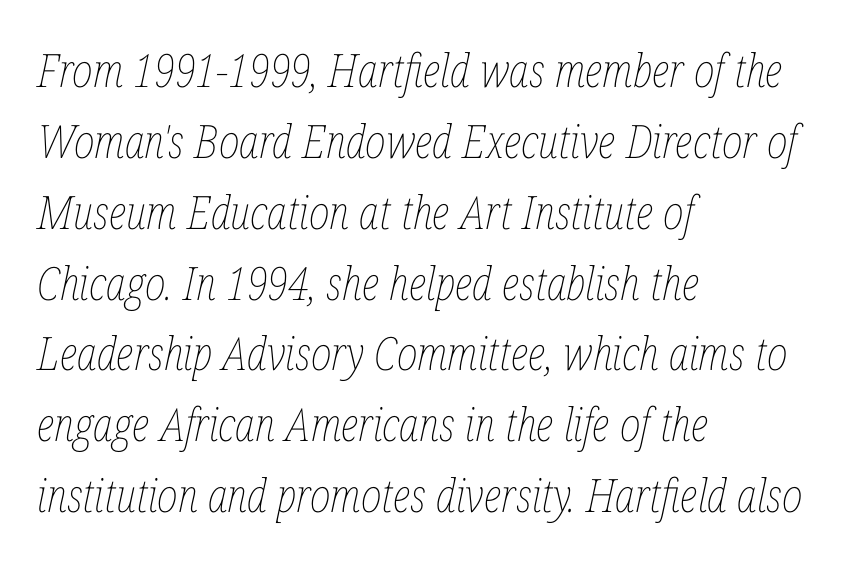
Q: Is the text bold? A: No.
Q: Is the text italic (slanted)? A: Yes, it leans right by about 12 degrees.
Q: Is the text underlined? A: No.
Q: How is the paragraph aligned? A: Left-aligned.
Q: Is the spacing between letters normal or unusually wide? A: Normal.
Q: Is the spacing between lines tight, normal or loose? A: Normal.
Q: Width (condensed, normal, or wide)? A: Condensed.
Q: Stroke contrast? A: Low.
Q: x-height? A: Medium.
Q: Monospaced? A: No.
